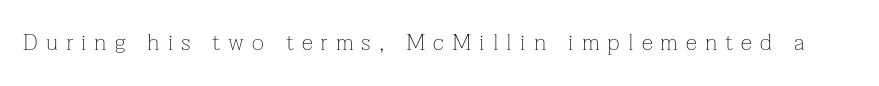
Q: Is the text bold? A: No.
Q: Is the text italic (slanted)? A: No, it is upright.
Q: Is the text underlined? A: No.
Q: Is the spacing between letters normal or unusually wide? A: Unusually wide.
